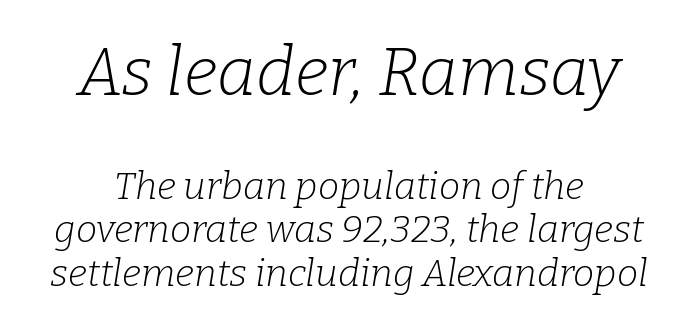
{"serif": "yes", "italic": "yes", "lean": "right", "slant_degrees": 9, "bold": "no", "weight": "light", "width": "normal", "stroke_contrast": "low", "x_height": "medium", "monospaced": "no", "underline": "no", "align": "center", "line_spacing": "tight", "line_spacing_ratio": 1.15, "letter_spacing": "normal", "letter_spacing_em": 0.0, "larger_block": "first", "size_ratio": 1.76, "glyph_px": 67}
